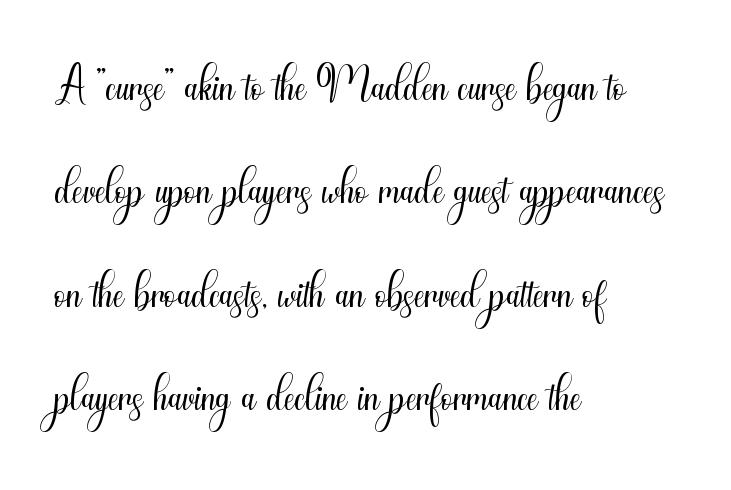
{"serif": "no", "bold": "no", "weight": "light", "width": "condensed", "stroke_contrast": "medium", "x_height": "small", "monospaced": "no", "underline": "no", "align": "left", "line_spacing": "normal", "line_spacing_ratio": 1.52, "letter_spacing": "normal", "letter_spacing_em": 0.0, "glyph_px": 68}
